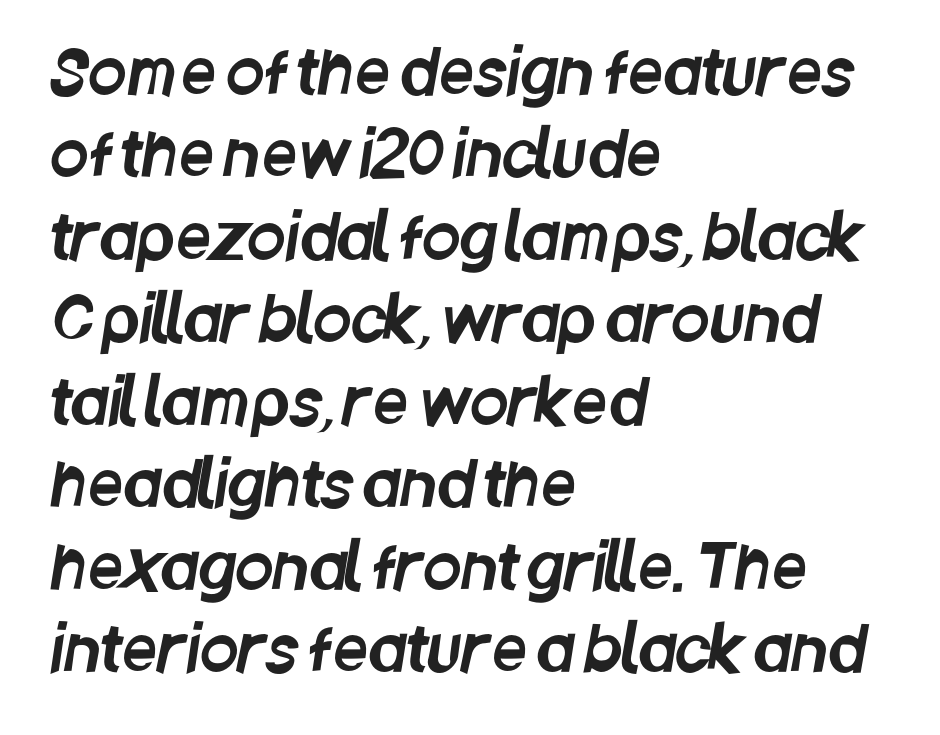
The image shows 62 px condensed sans-serif type; set left-aligned, normal line spacing (1.33x), normal letter spacing, not underlined; low stroke contrast and a large x-height.
